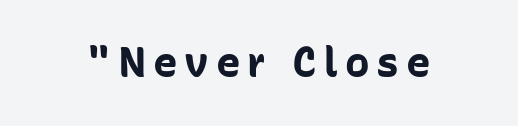
Q: Is the text bold? A: Yes.
Q: Is the text italic (slanted)? A: No, it is upright.
Q: Is the typeface a serif or a sans-serif typeface? A: Sans-serif.
Q: Is the text underlined? A: No.
Q: Width (condensed, normal, or wide)? A: Normal.
Q: Stroke contrast? A: Low.
Q: x-height? A: Medium.
Q: Monospaced? A: No.
